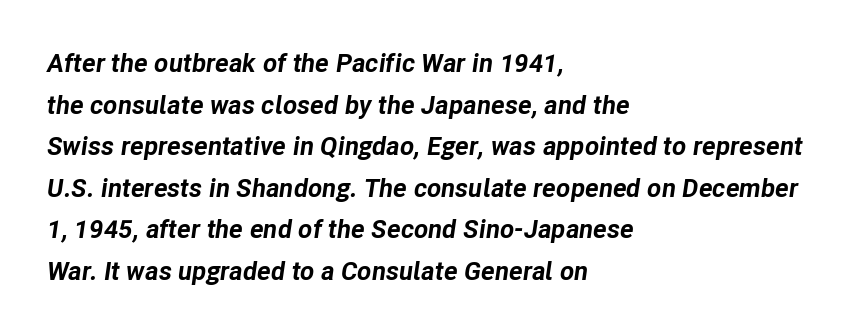
Q: Is the text bold? A: Yes.
Q: Is the text italic (slanted)? A: Yes, it leans right by about 8 degrees.
Q: Is the text underlined? A: No.
Q: How is the paragraph aligned? A: Left-aligned.
Q: Is the spacing between letters normal or unusually wide? A: Normal.
Q: Is the spacing between lines tight, normal or loose? A: Normal.
